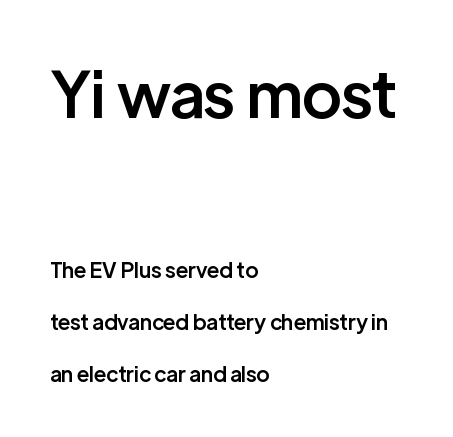
Q: Is the text bold? A: Semi-bold.
Q: Is the text italic (slanted)? A: No, it is upright.
Q: Is the typeface a serif or a sans-serif typeface? A: Sans-serif.
Q: Is the text underlined? A: No.
Q: How is the paragraph aligned? A: Left-aligned.
Q: Is the spacing between letters normal or unusually wide? A: Normal.
Q: Is the spacing between lines tight, normal or loose? A: Loose.
Q: Which block of text is set in a larger size, the first (top) or the second (bottom)? A: The first (top) one.
Q: Width (condensed, normal, or wide)? A: Normal.
Q: Stroke contrast? A: Low.
Q: x-height? A: Medium.
Q: Monospaced? A: No.
